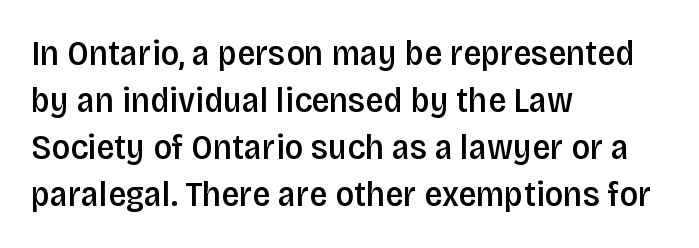
Vertical spacing — default. Unlike italic type, these characters show no tilt at all. A typesetter would call this proportional, since set widths differ per character. The font is running at a semibold setting, under full bold.
